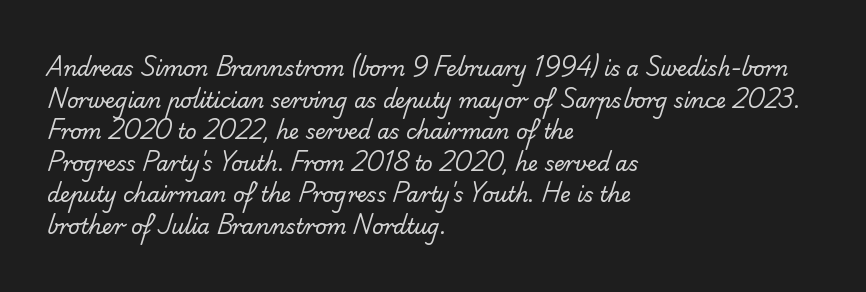
{"bold": "no", "underline": "no", "align": "left", "line_spacing": "normal", "line_spacing_ratio": 1.58, "letter_spacing": "normal", "letter_spacing_em": 0.0, "glyph_px": 20}
